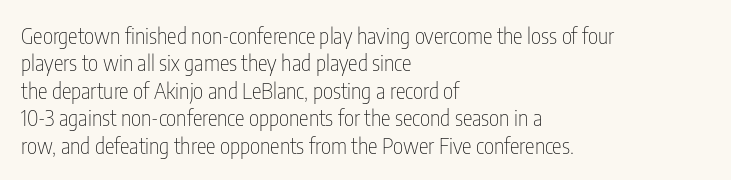
Counters stay open thanks to moderate or lighter strokes. All the whitespace from short lines collects on the right. Normally led — the rows are evenly, conventionally spaced. The glyphs are unaccompanied by any horizontal stroke below them.
